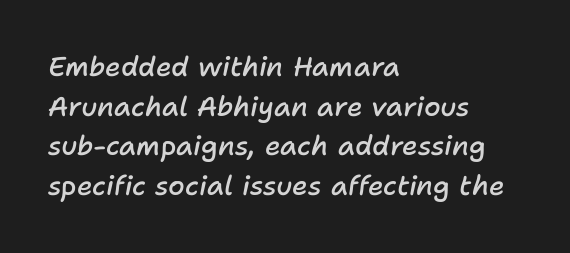
The lettering tilts uniformly, giving the passage an italic look. This sample keeps an unexceptional amount of space between lines. These words are printed semibold, heavier than regular yet not bold. Rule under the text: the space is simply empty. If you drew a ruler down the left edge, every line would touch it.
